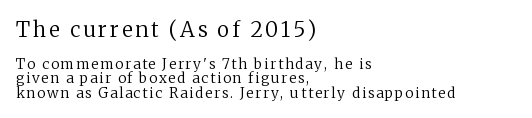
Q: Is the text bold? A: No.
Q: Is the text italic (slanted)? A: No, it is upright.
Q: Is the text underlined? A: No.
Q: How is the paragraph aligned? A: Left-aligned.
Q: Is the spacing between lines tight, normal or loose? A: Tight.
Q: Which block of text is set in a larger size, the first (top) or the second (bottom)? A: The first (top) one.
